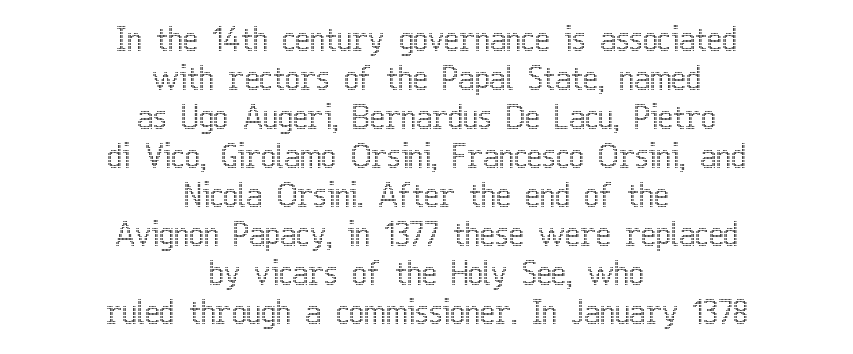
The image shows 32 px condensed type, upright; set centered, line spacing 1.22x, normal letter spacing, not underlined; a medium x-height.
